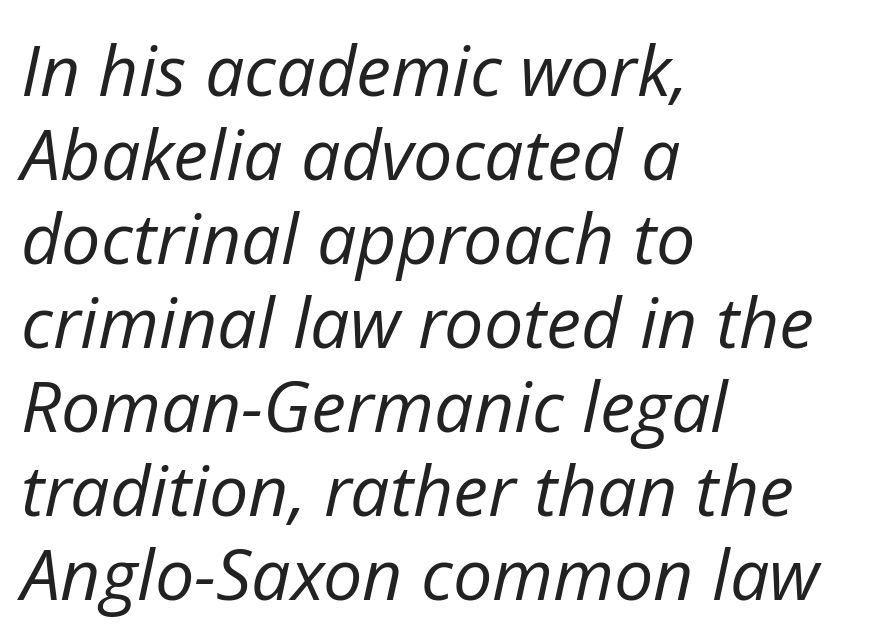
{"italic": "yes", "lean": "right", "slant_degrees": 12, "bold": "no", "weight": "regular", "width": "normal", "stroke_contrast": "low", "x_height": "medium", "monospaced": "no", "underline": "no", "align": "left", "line_spacing_ratio": 1.2, "letter_spacing": "normal", "letter_spacing_em": 0.0, "glyph_px": 70}
